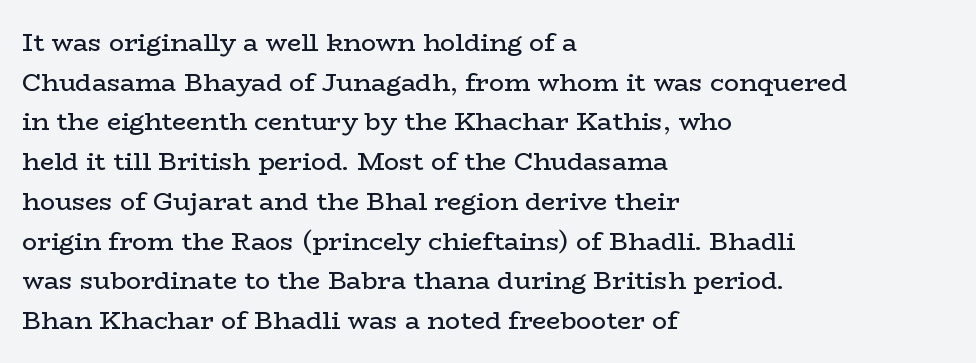
No italicization has been applied; the sample stays upright. Which margin do the lines hug? The left one — the right edge is uneven. Interline gaps are of average width in this sample. Descender tails drop into unmarked territory.
